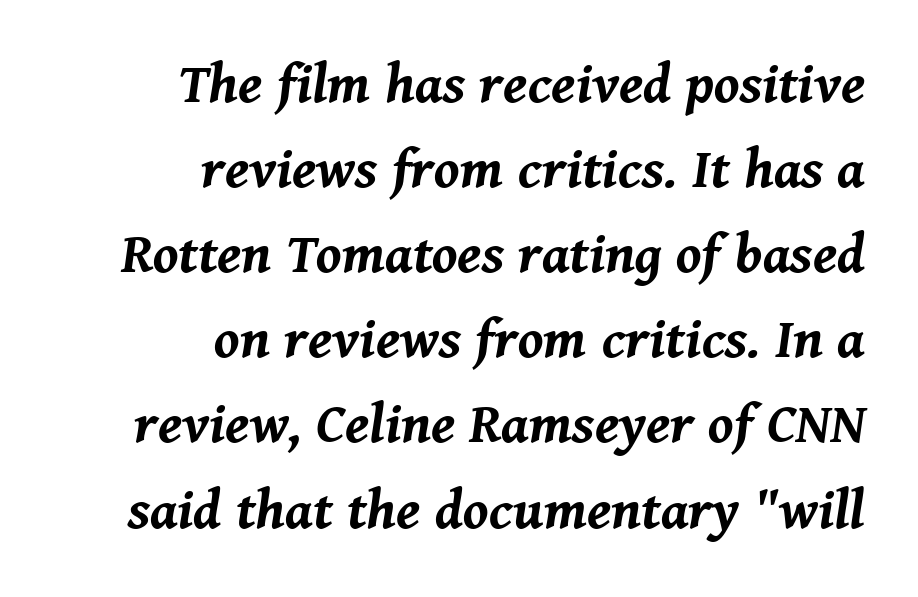
{"italic": "yes", "lean": "right", "slant_degrees": 8, "bold": "yes", "weight": "bold", "width": "normal", "stroke_contrast": "medium", "x_height": "medium", "monospaced": "no", "underline": "no", "align": "right", "line_spacing": "normal", "line_spacing_ratio": 1.52, "letter_spacing": "normal", "letter_spacing_em": 0.0, "glyph_px": 56}
